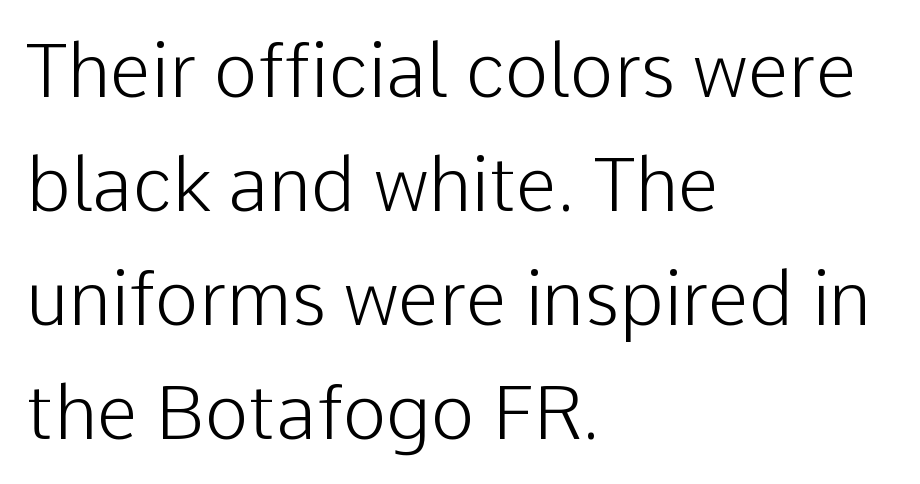
{"serif": "no", "italic": "no", "bold": "no", "weight": "light", "width": "normal", "stroke_contrast": "low", "x_height": "medium", "monospaced": "no", "underline": "no", "align": "left", "line_spacing": "normal", "line_spacing_ratio": 1.54, "letter_spacing": "normal", "letter_spacing_em": 0.0, "glyph_px": 74}
